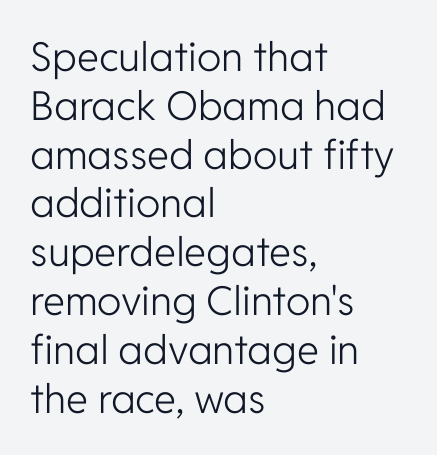
Typographically, this falls in the sans-serif category. Looks like regular typesetting: each glyph gets only the width it needs. Caption: standard tracking, unaltered. The passage is arranged the way most books set body copy — flush left.
